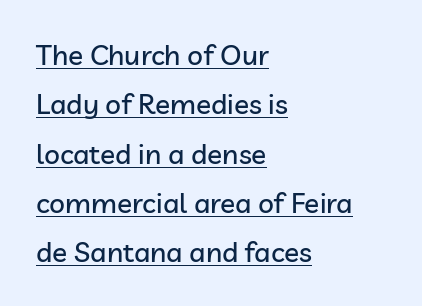
Q: Is the text italic (slanted)? A: No, it is upright.
Q: Is the typeface a serif or a sans-serif typeface? A: Sans-serif.
Q: Is the text underlined? A: Yes.
Q: How is the paragraph aligned? A: Left-aligned.
Q: Is the spacing between letters normal or unusually wide? A: Normal.
Q: Width (condensed, normal, or wide)? A: Normal.
Q: Stroke contrast? A: Low.
Q: x-height? A: Medium.
Q: Monospaced? A: No.
